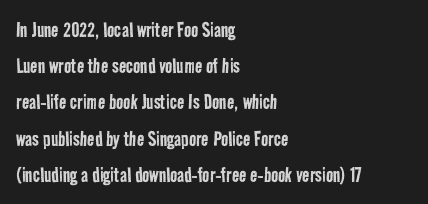
The image shows 24 px text type; set left-aligned, normal line spacing (1.51x), normal letter spacing, not underlined.
